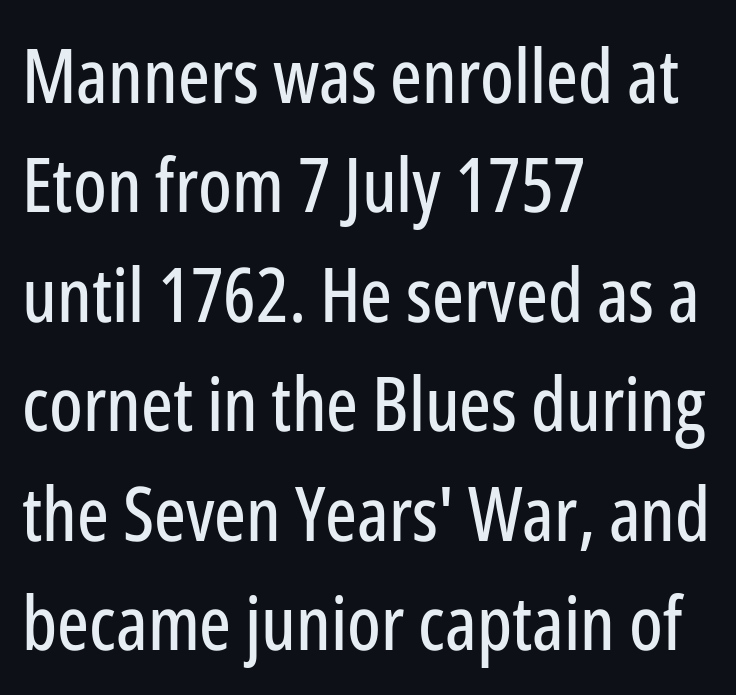
The image shows 75 px condensed sans-serif type, upright; set left-aligned, normal line spacing (1.46x), normal letter spacing, not underlined; low stroke contrast and a medium x-height.
